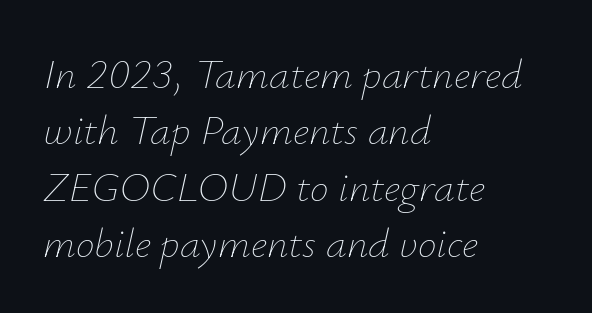
Q: Is the text bold? A: No.
Q: Is the text italic (slanted)? A: Yes, it leans right by about 12 degrees.
Q: Is the text underlined? A: No.
Q: How is the paragraph aligned? A: Left-aligned.
Q: Is the spacing between letters normal or unusually wide? A: Normal.
Q: Is the spacing between lines tight, normal or loose? A: Normal.
Q: Width (condensed, normal, or wide)? A: Normal.
Q: Stroke contrast? A: Low.
Q: x-height? A: Small.
Q: Monospaced? A: No.
